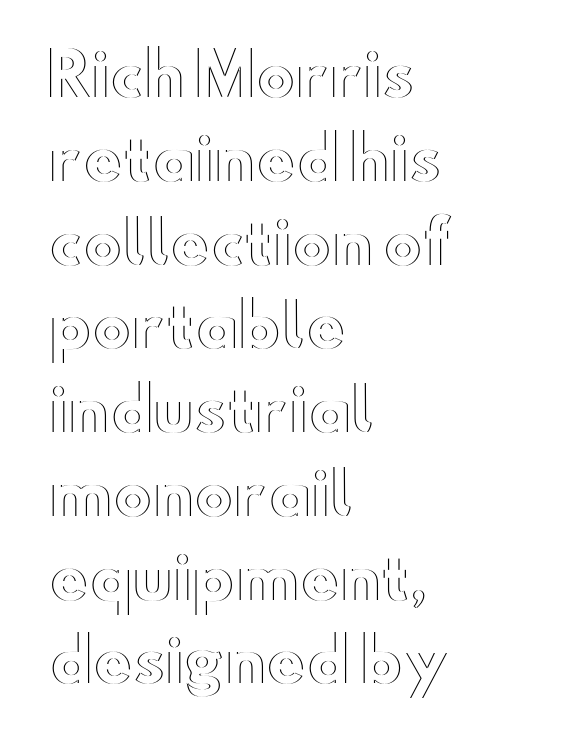
{"italic": "no", "width": "wide", "x_height": "small", "monospaced": "no", "underline": "no", "align": "left", "line_spacing": "normal", "line_spacing_ratio": 1.42, "letter_spacing": "normal", "letter_spacing_em": 0.0, "glyph_px": 59}
